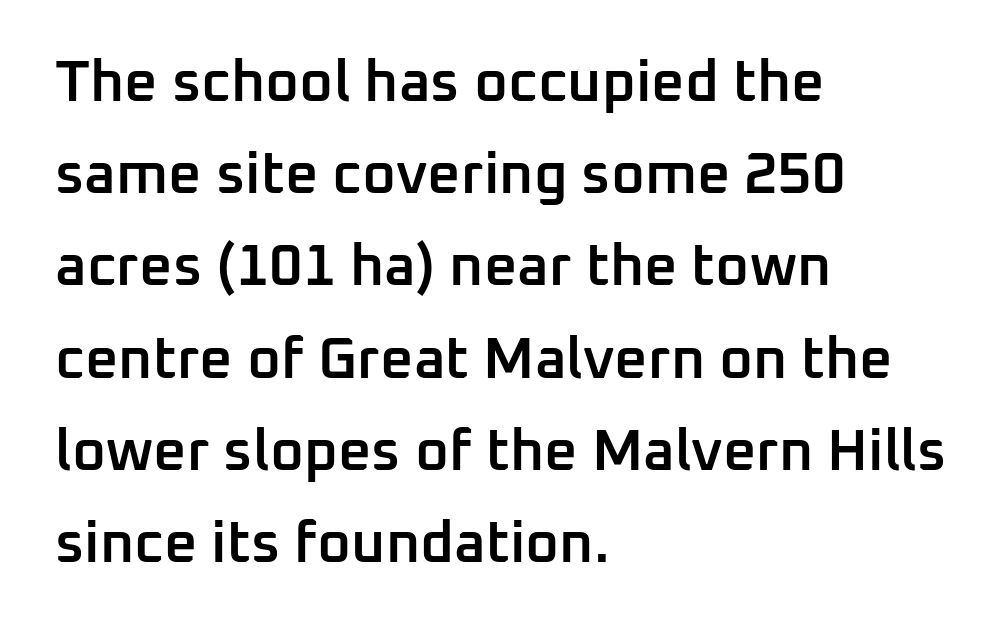
The image shows 58 px semibold sans-serif type, upright; set left-aligned, normal line spacing (1.59x), normal letter spacing, not underlined; low stroke contrast and a medium x-height.
